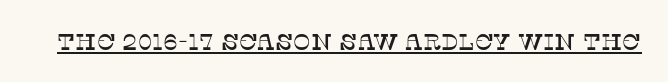
Q: Is the text italic (slanted)? A: No, it is upright.
Q: Is the text underlined? A: Yes.
Q: Is the spacing between letters normal or unusually wide? A: Normal.
